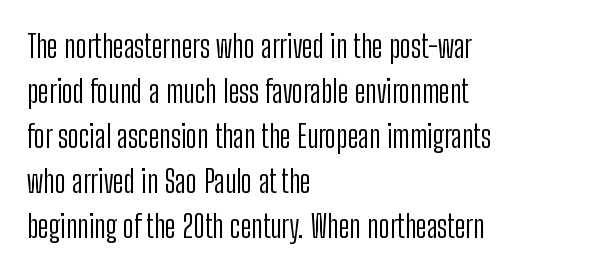
The compositor pushed each line to the left boundary. Horizontal bands of white between lines are of average thickness. The characters are drawn with everyday or finer stroke widths. Quick note: underline off. There is no visible air inserted between adjacent glyphs.
